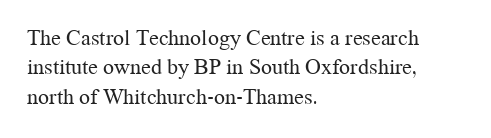
Caption: face not bold, strokes unweighted. Whoever set this chose a conventional vertical rhythm. This sample uses plain, unmodified letter spacing. The lettering stays uniformly vertical, giving the passage a roman look. Rule under the text: the space is simply empty.
